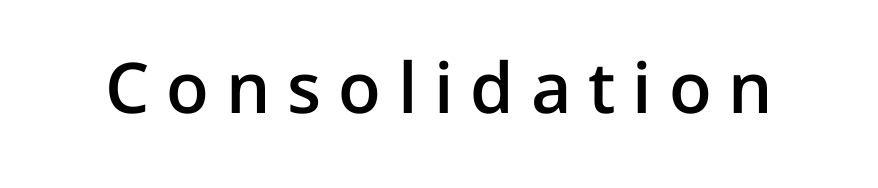
Heft: intermediate — a semibold. Honestly, there is no underline to notice here at all. You can tell from the bare stems that sans-serif type was used. Spacing verdict: proportional, widths tailored to each character. Letter spacing: wide.
